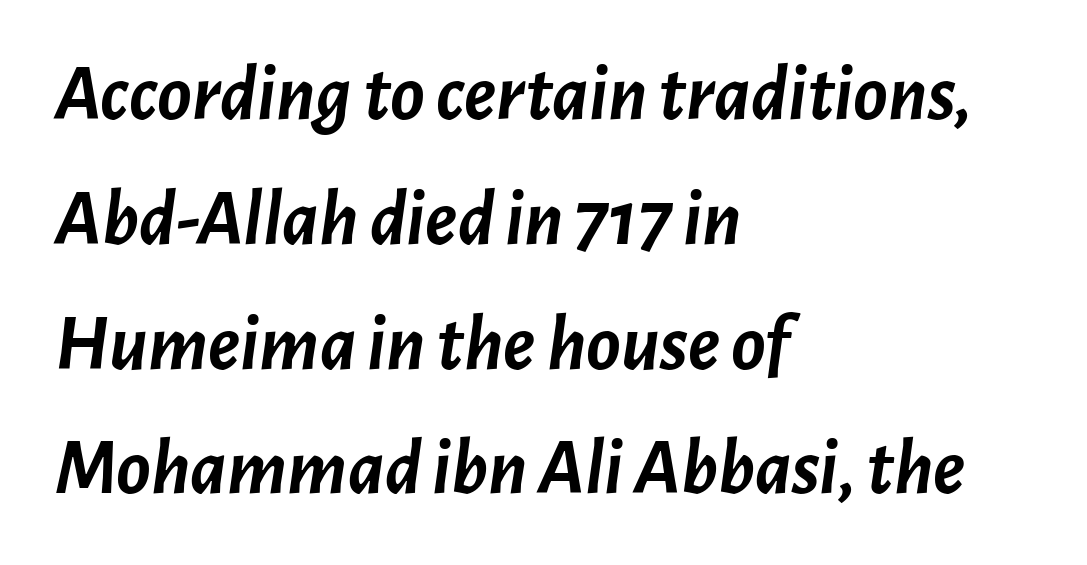
Q: Is the text bold? A: Yes.
Q: Is the text italic (slanted)? A: Yes, it leans right by about 7 degrees.
Q: Is the text underlined? A: No.
Q: How is the paragraph aligned? A: Left-aligned.
Q: Is the spacing between letters normal or unusually wide? A: Normal.
Q: Is the spacing between lines tight, normal or loose? A: Normal.
Q: Width (condensed, normal, or wide)? A: Normal.
Q: Stroke contrast? A: Low.
Q: x-height? A: Medium.
Q: Monospaced? A: No.
